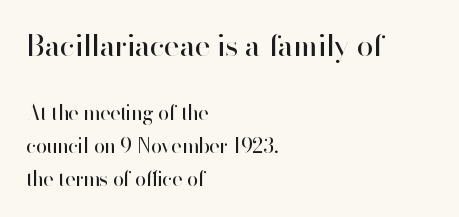
The image shows 30 px regular-weight sans-serif type, upright; set left-aligned, normal line spacing (1.66x), normal letter spacing, not underlined; the first (top) block is 1.5x larger; high stroke contrast and a small x-height.
